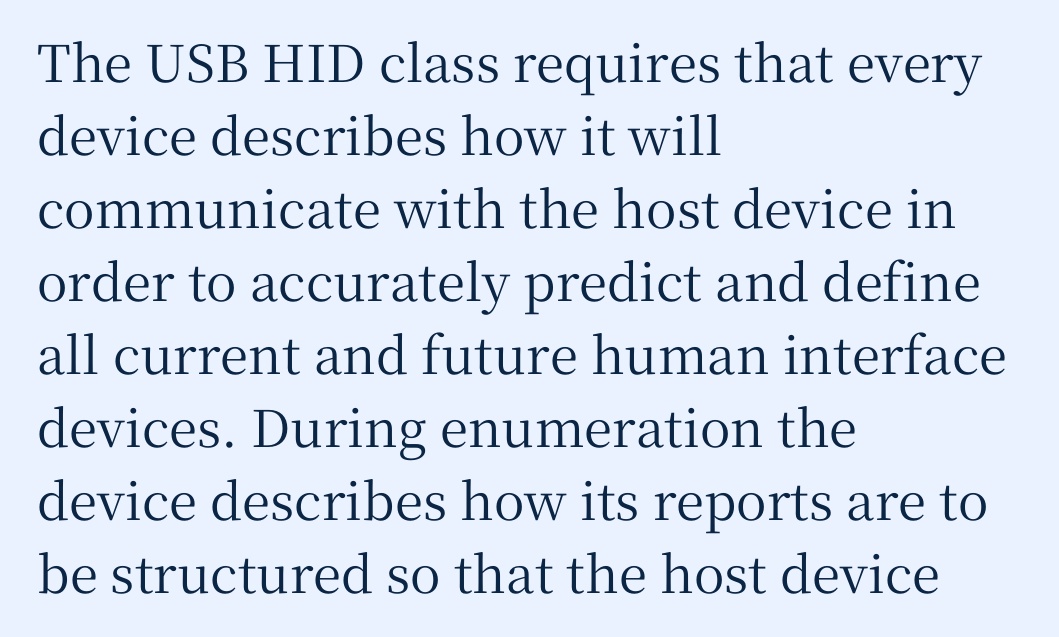
The image shows 51 px serif type, upright; set left-aligned, normal line spacing (1.43x), normal letter spacing, not underlined; medium stroke contrast and a medium x-height.
